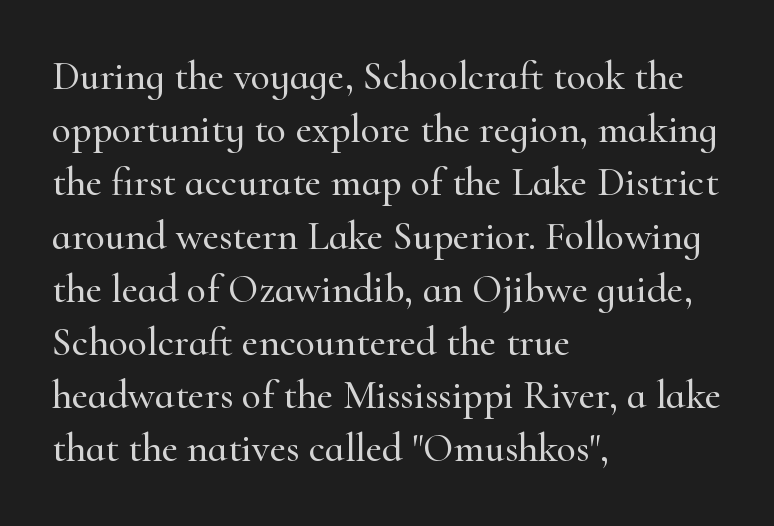
{"serif": "yes", "italic": "no", "width": "normal", "stroke_contrast": "high", "x_height": "small", "monospaced": "no", "underline": "no", "align": "left", "line_spacing": "normal", "line_spacing_ratio": 1.33, "letter_spacing": "normal", "letter_spacing_em": 0.0, "glyph_px": 40}
